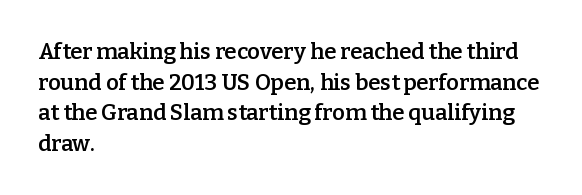
When letters stand straight like this, we call the style roman or upright. The space beneath each line is pristine and unruled. Horizontal alignment here is leftward, the default for most running prose. The gaps between neighbouring characters are ordinary and unremarkable. Students, this is semibold: more ink than regular, less than bold.
